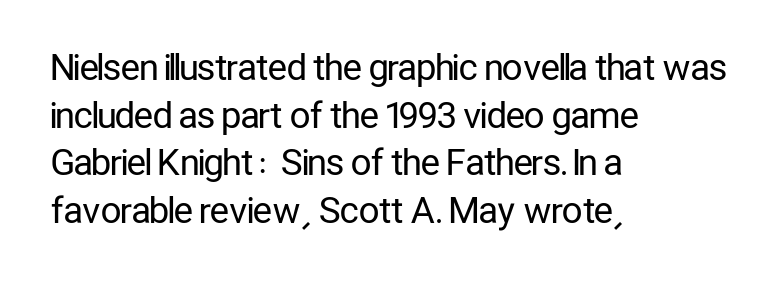
Q: Is the text bold? A: No.
Q: Is the text italic (slanted)? A: No, it is upright.
Q: Is the typeface a serif or a sans-serif typeface? A: Sans-serif.
Q: Is the text underlined? A: No.
Q: How is the paragraph aligned? A: Left-aligned.
Q: Is the spacing between letters normal or unusually wide? A: Normal.
Q: Is the spacing between lines tight, normal or loose? A: Normal.
Q: Width (condensed, normal, or wide)? A: Condensed.
Q: Stroke contrast? A: Low.
Q: x-height? A: Medium.
Q: Monospaced? A: No.
